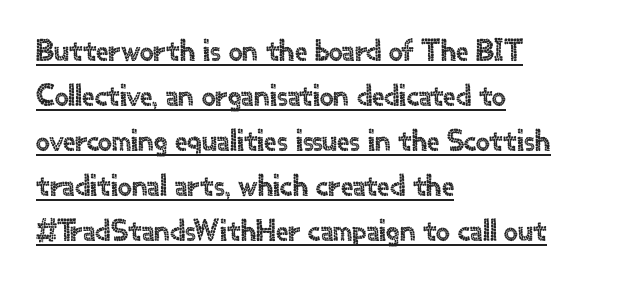
{"serif": "no", "italic": "no", "width": "normal", "x_height": "small", "monospaced": "no", "underline": "yes", "align": "left", "line_spacing": "normal", "line_spacing_ratio": 1.45, "letter_spacing": "normal", "letter_spacing_em": 0.0, "glyph_px": 31}
